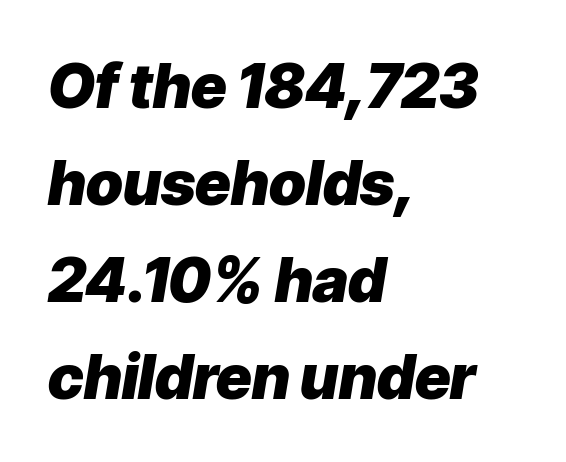
Q: Is the text bold? A: Yes.
Q: Is the text italic (slanted)? A: Yes, it leans right by about 9 degrees.
Q: Is the text underlined? A: No.
Q: How is the paragraph aligned? A: Left-aligned.
Q: Is the spacing between letters normal or unusually wide? A: Normal.
Q: Is the spacing between lines tight, normal or loose? A: Normal.
Q: Width (condensed, normal, or wide)? A: Normal.
Q: Stroke contrast? A: Low.
Q: x-height? A: Medium.
Q: Monospaced? A: No.
